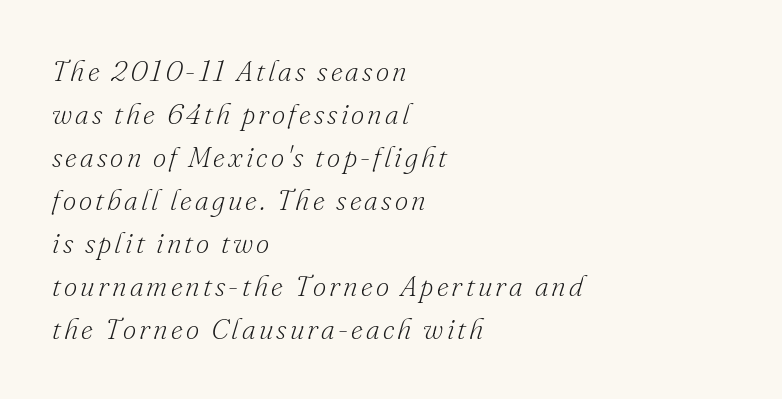
Q: Is the text bold? A: No.
Q: Is the text italic (slanted)? A: Yes, it leans right by about 16 degrees.
Q: Is the typeface a serif or a sans-serif typeface? A: Serif.
Q: Is the text underlined? A: No.
Q: How is the paragraph aligned? A: Left-aligned.
Q: Is the spacing between lines tight, normal or loose? A: Normal.
Q: Width (condensed, normal, or wide)? A: Normal.
Q: Stroke contrast? A: Low.
Q: x-height? A: Small.
Q: Monospaced? A: No.
